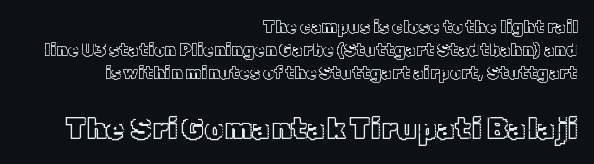
Is there any slant? The stems are plumb. The gap between lines stays unmarked. A typesetter would call this proportional, since set widths differ per character. Summary of vertical rhythm: regular, with standard interline spacing. Which margin do the lines hug? The right one — the left edge is uneven. Typesetter's note — lower block bumped up in size, upper block left smaller.
